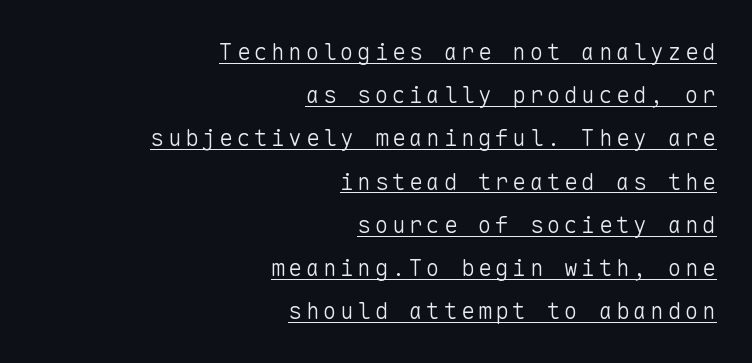
{"italic": "no", "bold": "no", "underline": "yes", "align": "right", "line_spacing_ratio": 1.88, "glyph_px": 23}
